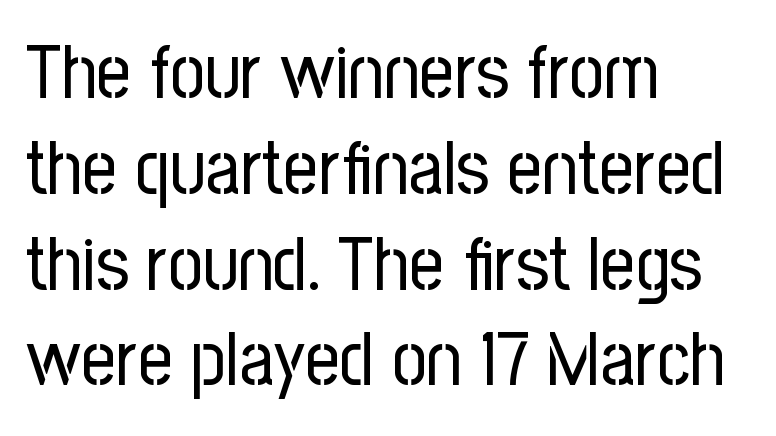
The image shows 76 px regular-weight, condensed sans-serif type, upright; set left-aligned, normal line spacing (1.26x), normal letter spacing, not underlined; low stroke contrast and a medium x-height.
